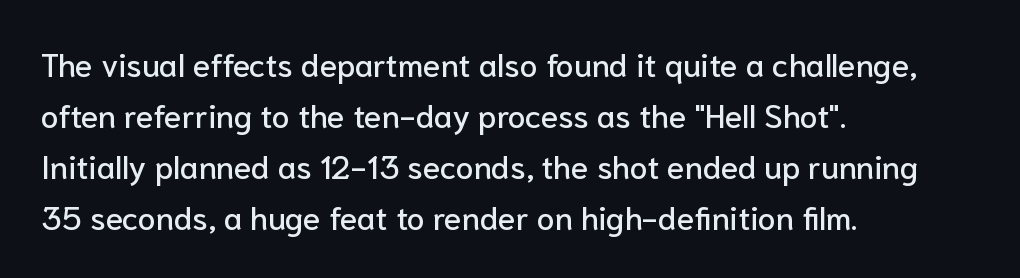
Vertical strokes here are truly vertical. Is this a fixed-width face? No — the glyphs have proportional, varying widths. The string is rendered with underlining switched off. Nothing unusual about the tracking: characters are spaced as the font intends. The setting favours the left margin, as ordinary paragraphs usually do.
